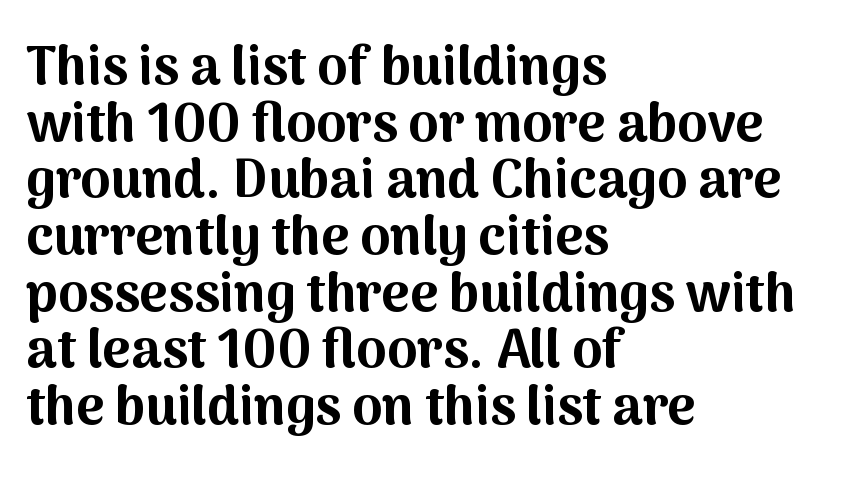
{"serif": "no", "italic": "no", "bold": "yes", "weight": "bold", "width": "normal", "stroke_contrast": "medium", "x_height": "medium", "monospaced": "no", "underline": "no", "align": "left", "line_spacing": "tight", "line_spacing_ratio": 1.05, "letter_spacing": "normal", "letter_spacing_em": 0.0, "glyph_px": 54}
